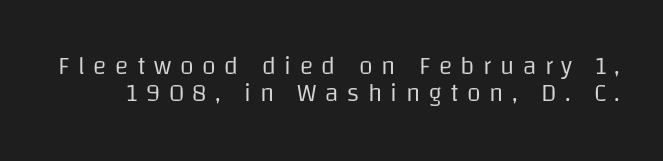
The image shows 25 px text type, upright; set tight line spacing (1.1x), unusually wide letter spacing (+0.34 em), not underlined.
